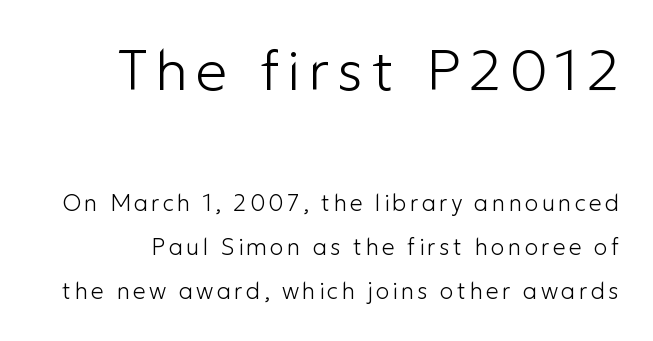
Only glyphs here, with clear space below each row. Scale decreases going downward across the two blocks. The font is comparable to plain body text, perhaps lighter. This rendering employs a face without finishing strokes, i.e., a sans-serif. Posture: vertical.
